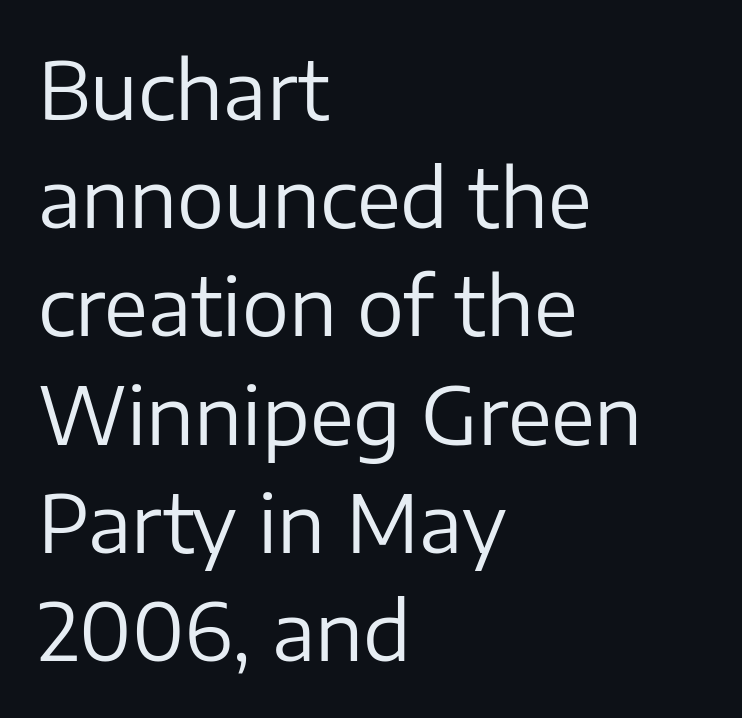
{"serif": "no", "italic": "no", "bold": "no", "weight": "regular", "width": "normal", "stroke_contrast": "low", "x_height": "medium", "monospaced": "no", "underline": "no", "align": "left", "line_spacing": "normal", "line_spacing_ratio": 1.37, "letter_spacing": "normal", "letter_spacing_em": 0.0, "glyph_px": 79}
